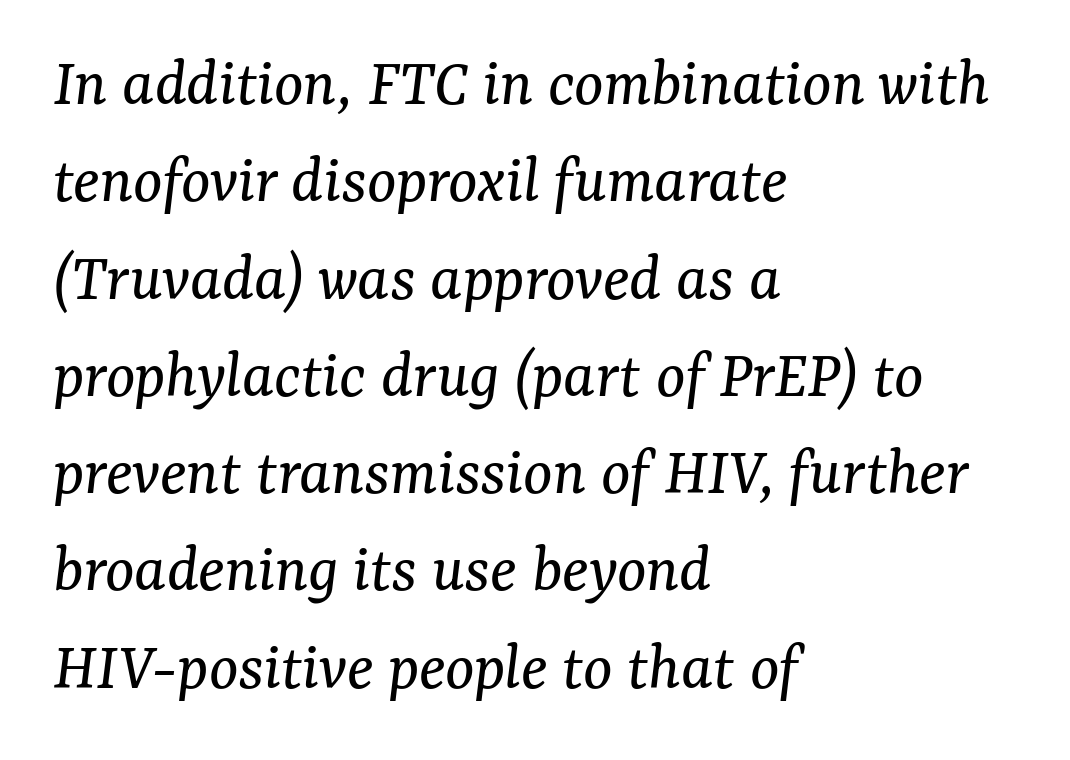
Q: Is the text bold? A: No.
Q: Is the text italic (slanted)? A: Yes, it leans right by about 7 degrees.
Q: Is the typeface a serif or a sans-serif typeface? A: Serif.
Q: Is the text underlined? A: No.
Q: How is the paragraph aligned? A: Left-aligned.
Q: Is the spacing between letters normal or unusually wide? A: Normal.
Q: Is the spacing between lines tight, normal or loose? A: Normal.
Q: Width (condensed, normal, or wide)? A: Normal.
Q: Stroke contrast? A: Medium.
Q: x-height? A: Medium.
Q: Monospaced? A: No.
